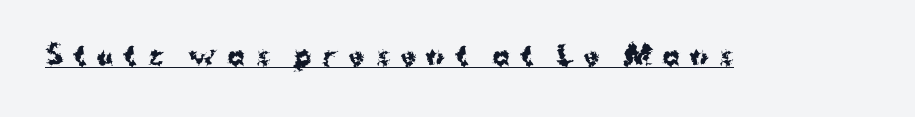
The image shows 26 px bold type, upright; set unusually wide letter spacing (+0.4 em), underlined.
